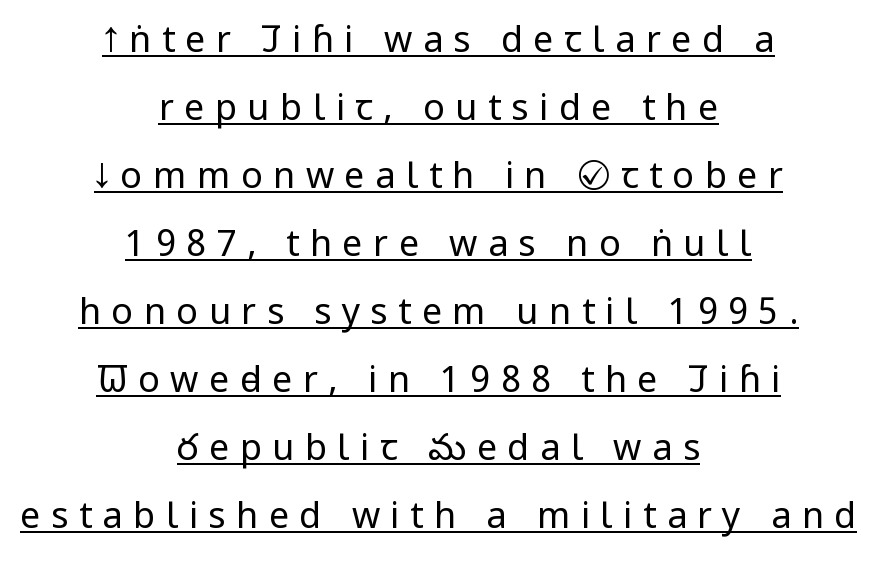
Q: Is the text bold? A: No.
Q: Is the text italic (slanted)? A: No, it is upright.
Q: Is the typeface a serif or a sans-serif typeface? A: Sans-serif.
Q: Is the text underlined? A: Yes.
Q: How is the paragraph aligned? A: Centered.
Q: Is the spacing between letters normal or unusually wide? A: Unusually wide.
Q: Width (condensed, normal, or wide)? A: Condensed.
Q: Stroke contrast? A: Low.
Q: x-height? A: Large.
Q: Monospaced? A: No.
